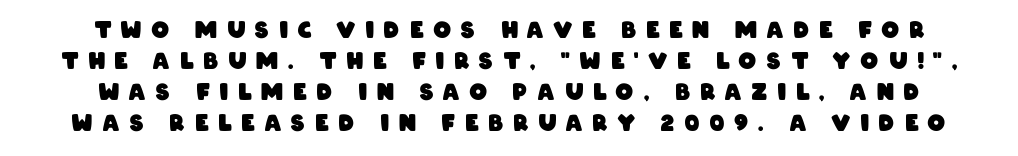
{"bold": "yes", "underline": "no", "align": "center", "line_spacing": "normal", "line_spacing_ratio": 1.41, "letter_spacing": "wide", "letter_spacing_em": 0.46, "glyph_px": 22}
